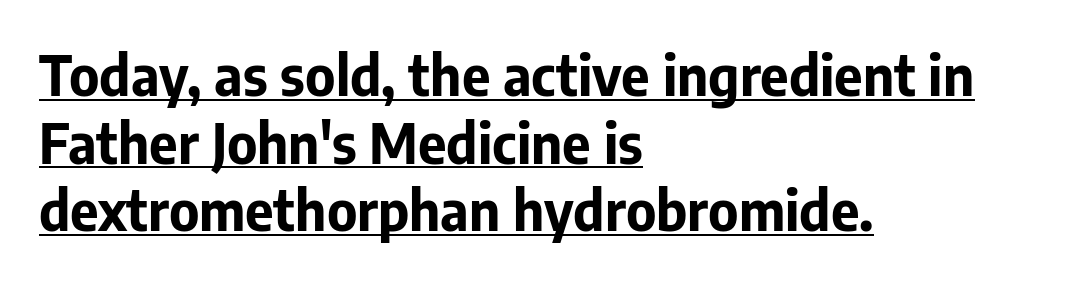
The image shows 55 px bold sans-serif type, upright; set left-aligned, line spacing 1.23x, normal letter spacing, underlined; low stroke contrast and a medium x-height.
